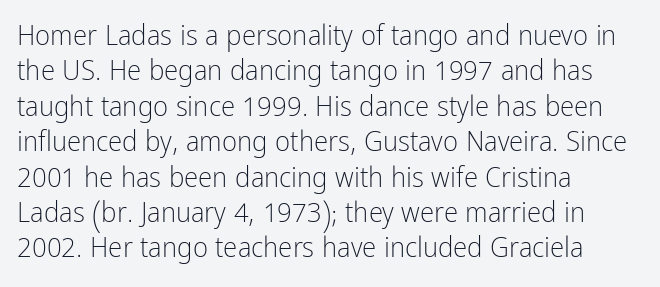
{"serif": "no", "italic": "no", "bold": "no", "weight": "light", "width": "condensed", "stroke_contrast": "low", "x_height": "medium", "monospaced": "no", "underline": "no", "align": "left", "line_spacing_ratio": 1.22, "letter_spacing": "normal", "letter_spacing_em": 0.0, "glyph_px": 29}
